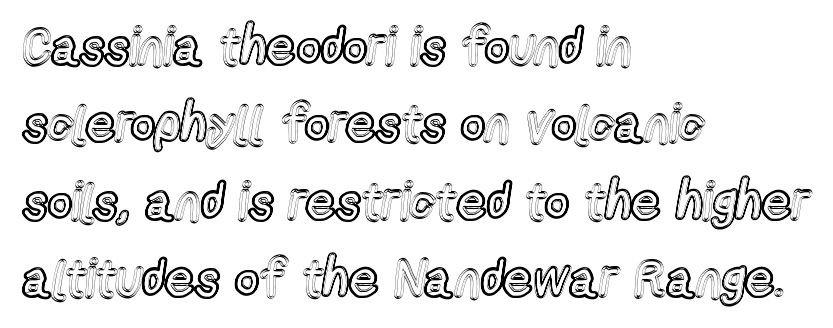
The gaps between neighbouring characters are ordinary and unremarkable. Here the designer chose a conventional face with non-uniform glyph widths. Casual observation: everything's shoved over to the left.
